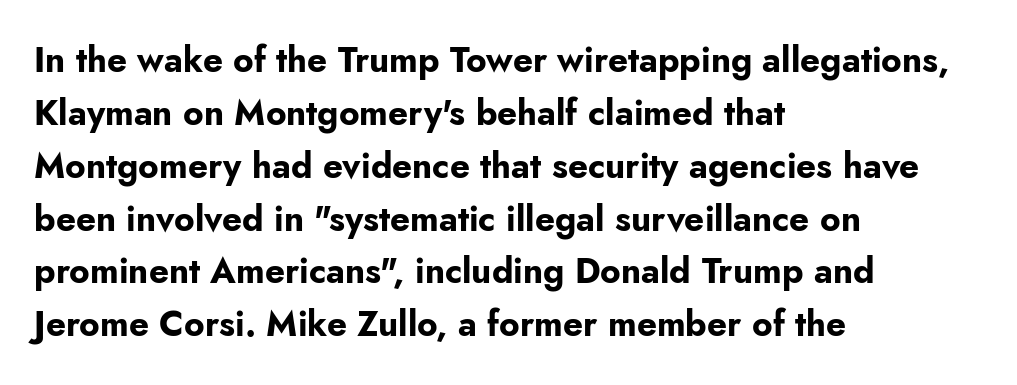
Q: Is the text bold? A: Yes.
Q: Is the text italic (slanted)? A: No, it is upright.
Q: Is the typeface a serif or a sans-serif typeface? A: Sans-serif.
Q: Is the text underlined? A: No.
Q: How is the paragraph aligned? A: Left-aligned.
Q: Is the spacing between letters normal or unusually wide? A: Normal.
Q: Is the spacing between lines tight, normal or loose? A: Normal.
Q: Width (condensed, normal, or wide)? A: Normal.
Q: Stroke contrast? A: Low.
Q: x-height? A: Small.
Q: Monospaced? A: No.
